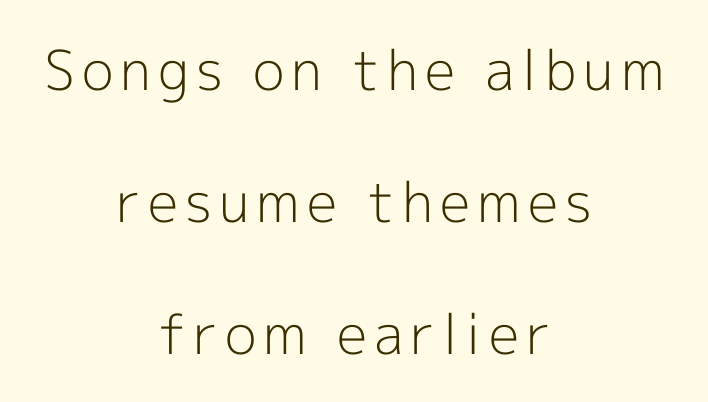
Q: Is the text bold? A: No.
Q: Is the text italic (slanted)? A: No, it is upright.
Q: Is the typeface a serif or a sans-serif typeface? A: Sans-serif.
Q: Is the text underlined? A: No.
Q: How is the paragraph aligned? A: Centered.
Q: Is the spacing between lines tight, normal or loose? A: Loose.
Q: Width (condensed, normal, or wide)? A: Normal.
Q: x-height? A: Medium.
Q: Monospaced? A: No.
